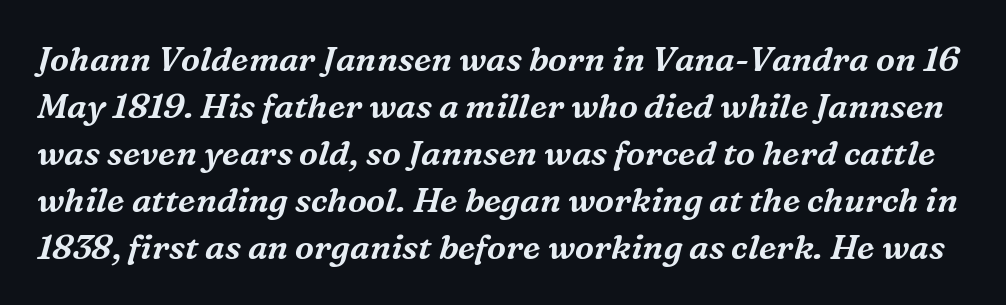
{"serif": "yes", "italic": "yes", "lean": "right", "slant_degrees": 16, "width": "normal", "stroke_contrast": "medium", "x_height": "medium", "monospaced": "no", "underline": "no", "line_spacing": "normal", "line_spacing_ratio": 1.38, "letter_spacing": "normal", "letter_spacing_em": 0.0, "glyph_px": 34}
